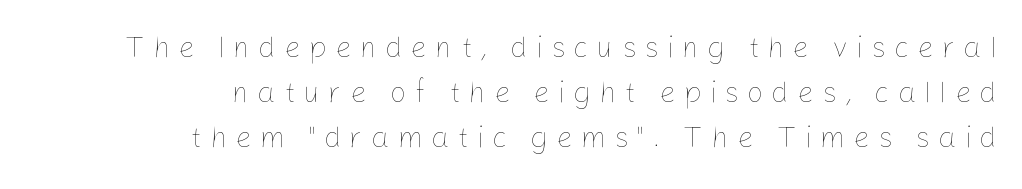
Q: Is the text bold? A: No.
Q: Is the text italic (slanted)? A: No, it is upright.
Q: Is the text underlined? A: No.
Q: How is the paragraph aligned? A: Right-aligned.
Q: Is the spacing between letters normal or unusually wide? A: Unusually wide.
Q: Is the spacing between lines tight, normal or loose? A: Normal.
Q: Width (condensed, normal, or wide)? A: Normal.
Q: Stroke contrast? A: Low.
Q: x-height? A: Medium.
Q: Monospaced? A: No.
